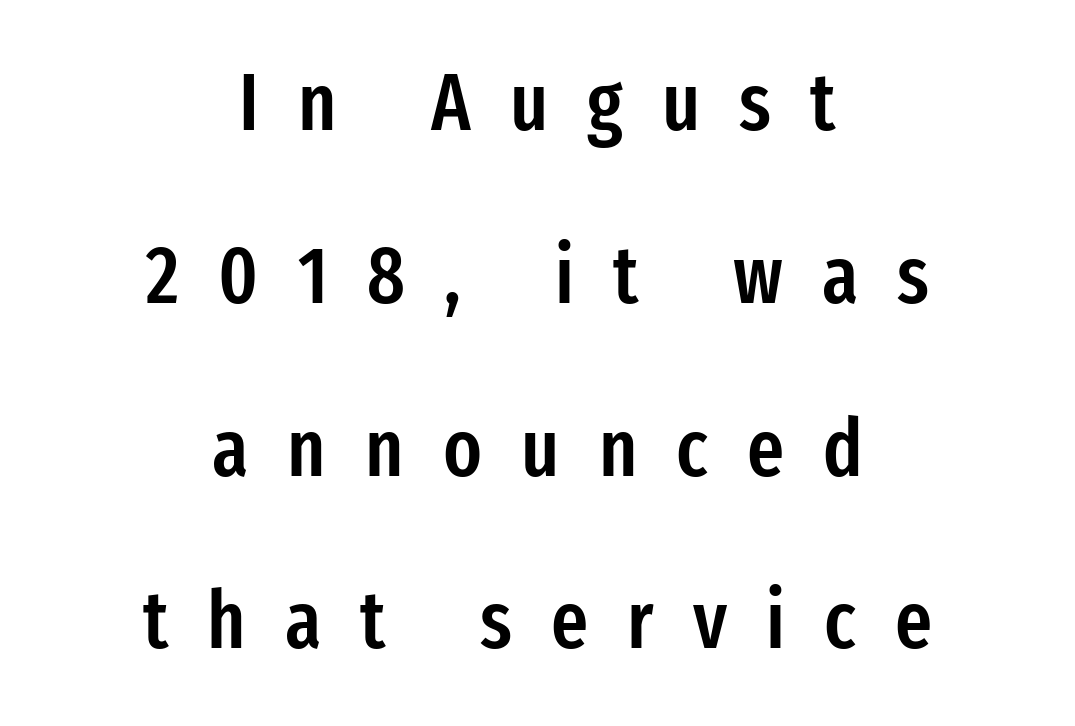
The image shows 80 px semibold, condensed sans-serif type, upright; set centered, loose line spacing (2.16x), unusually wide letter spacing (+0.49 em), not underlined; low stroke contrast and a medium x-height.
